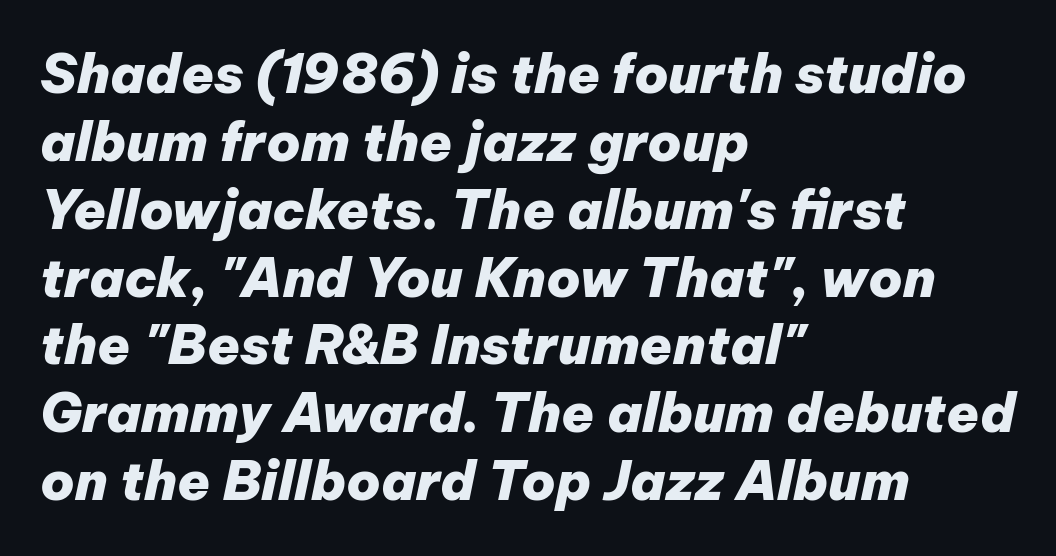
{"italic": "yes", "lean": "right", "slant_degrees": 12, "bold": "yes", "weight": "heavy", "width": "normal", "stroke_contrast": "low", "x_height": "medium", "monospaced": "no", "underline": "no", "align": "left", "line_spacing": "normal", "line_spacing_ratio": 1.28, "letter_spacing": "normal", "letter_spacing_em": 0.0, "glyph_px": 53}
